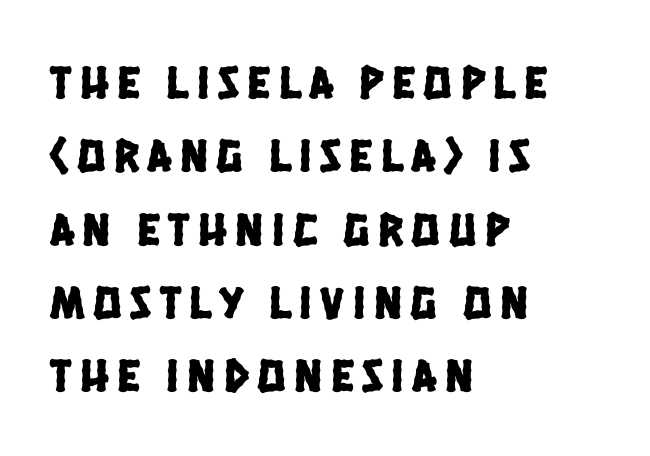
Horizontally, the lines are justified to the leading edge only. Spacing verdict: proportional, widths tailored to each character. The foot of each line stays bare and open. Leading matches the norm, producing a regular column. Letterform terminals end flat and unadorned throughout the passage.
